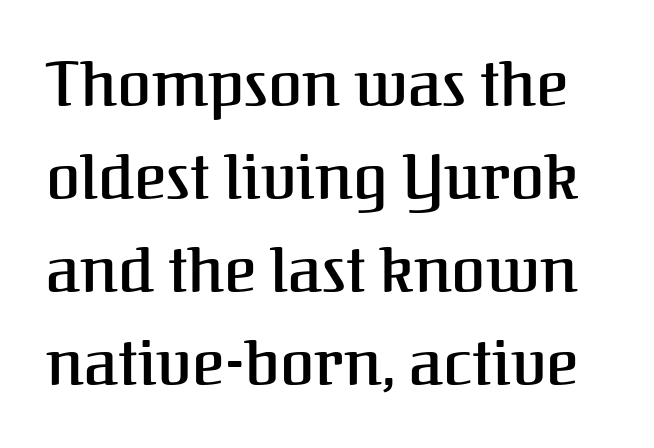
The image shows 62 px serif type, upright; set normal line spacing (1.5x), normal letter spacing, not underlined; medium stroke contrast and a medium x-height.
